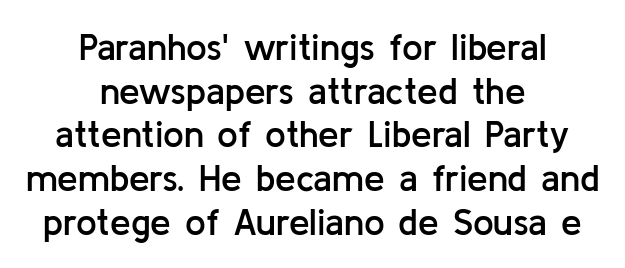
These lines carry some extra weight — a demibold, not a full bold. The zone under the glyphs is completely vacant. Is this a fixed-width face? No — the glyphs have proportional, varying widths. Short note: letters normally spaced. The compositor balanced each line on the midline. This is roman type, the default non-slanted kind.
